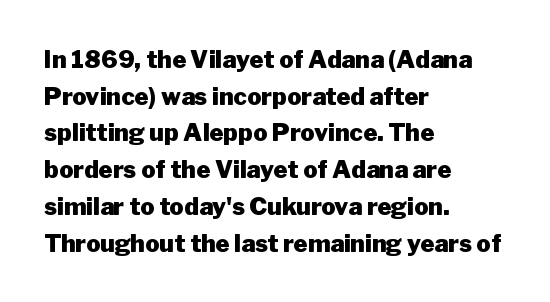
Q: Is the text bold? A: Yes.
Q: Is the text italic (slanted)? A: No, it is upright.
Q: Is the text underlined? A: No.
Q: How is the paragraph aligned? A: Left-aligned.
Q: Is the spacing between letters normal or unusually wide? A: Normal.
Q: Is the spacing between lines tight, normal or loose? A: Normal.
